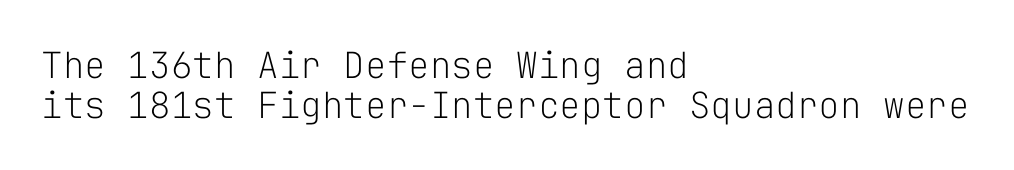
These lines keep a tight, regular rhythm from letter to letter. Caption: multi-line text, flush left, ragged right. Leading is clearly below the norm, producing a dense column. The characters are drawn with everyday or finer stroke widths. Each letter, wide or thin by design, is forced into the same width here. The words here are not underlined.
